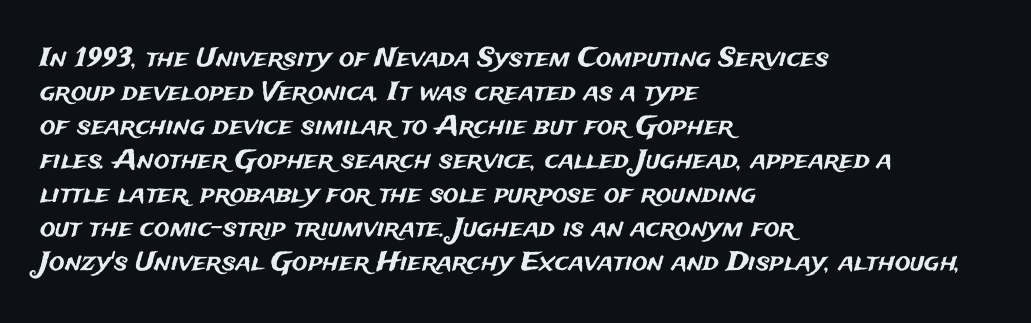
Q: Is the text italic (slanted)? A: Yes.
Q: Is the text underlined? A: No.
Q: How is the paragraph aligned? A: Left-aligned.
Q: Is the spacing between letters normal or unusually wide? A: Normal.
Q: Is the spacing between lines tight, normal or loose? A: Normal.
